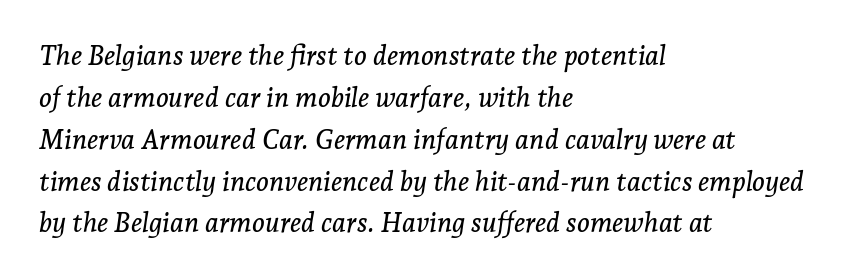
{"italic": "yes", "lean": "right", "slant_degrees": 7, "underline": "no", "align": "left", "line_spacing": "normal", "line_spacing_ratio": 1.55, "letter_spacing": "normal", "letter_spacing_em": 0.0, "glyph_px": 27}
